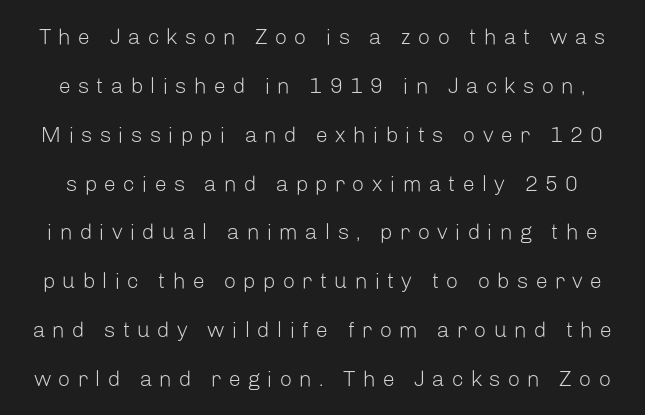
Q: Is the text bold? A: No.
Q: Is the text italic (slanted)? A: No, it is upright.
Q: Is the text underlined? A: No.
Q: Is the spacing between letters normal or unusually wide? A: Unusually wide.
Q: Is the spacing between lines tight, normal or loose? A: Loose.
